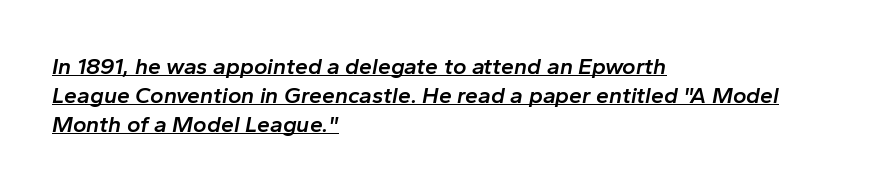
Q: Is the text bold? A: Semi-bold.
Q: Is the text italic (slanted)? A: Yes, it leans right by about 10 degrees.
Q: Is the text underlined? A: Yes.
Q: How is the paragraph aligned? A: Left-aligned.
Q: Is the spacing between letters normal or unusually wide? A: Normal.
Q: Is the spacing between lines tight, normal or loose? A: Normal.
